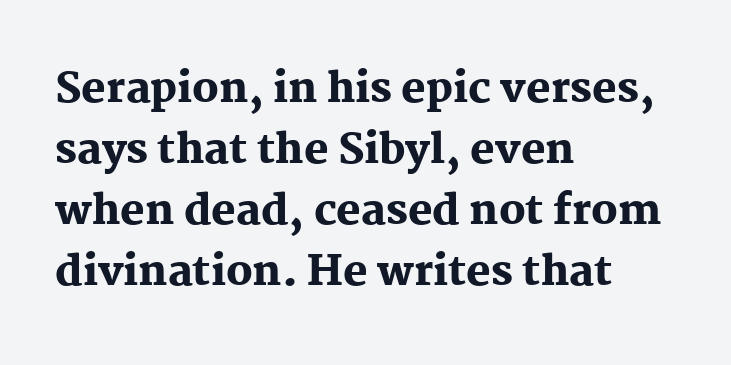
Q: Is the text bold? A: Yes.
Q: Is the text italic (slanted)? A: No, it is upright.
Q: Is the typeface a serif or a sans-serif typeface? A: Serif.
Q: Is the text underlined? A: No.
Q: How is the paragraph aligned? A: Left-aligned.
Q: Is the spacing between letters normal or unusually wide? A: Normal.
Q: Is the spacing between lines tight, normal or loose? A: Normal.
Q: Width (condensed, normal, or wide)? A: Normal.
Q: Stroke contrast? A: Medium.
Q: x-height? A: Medium.
Q: Monospaced? A: No.
